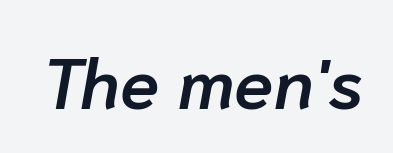
Q: Is the text bold? A: Semi-bold.
Q: Is the text italic (slanted)? A: Yes, it leans right by about 10 degrees.
Q: Is the text underlined? A: No.
Q: Is the spacing between letters normal or unusually wide? A: Normal.
Q: Width (condensed, normal, or wide)? A: Normal.
Q: Stroke contrast? A: Low.
Q: x-height? A: Medium.
Q: Monospaced? A: No.
